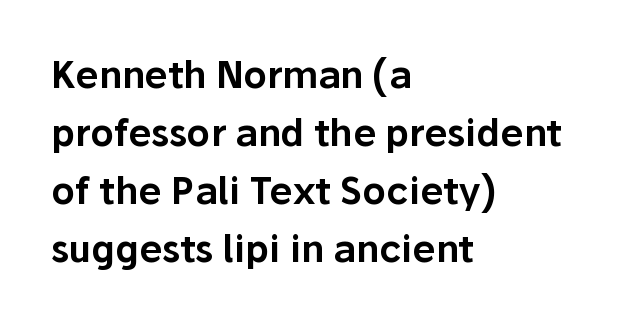
Q: Is the text italic (slanted)? A: No, it is upright.
Q: Is the typeface a serif or a sans-serif typeface? A: Sans-serif.
Q: Is the text underlined? A: No.
Q: How is the paragraph aligned? A: Left-aligned.
Q: Is the spacing between letters normal or unusually wide? A: Normal.
Q: Is the spacing between lines tight, normal or loose? A: Normal.
Q: Width (condensed, normal, or wide)? A: Normal.
Q: Stroke contrast? A: Low.
Q: x-height? A: Medium.
Q: Monospaced? A: No.
